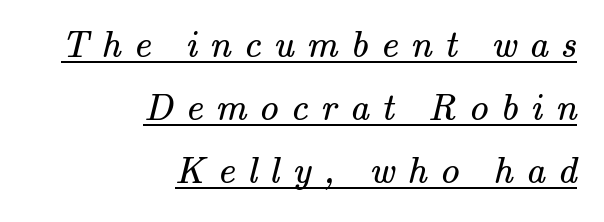
{"serif": "yes", "bold": "no", "weight": "regular", "width": "normal", "stroke_contrast": "medium", "x_height": "small", "monospaced": "no", "underline": "yes", "align": "right", "line_spacing": "normal", "line_spacing_ratio": 1.66, "letter_spacing": "wide", "letter_spacing_em": 0.33, "glyph_px": 38}
